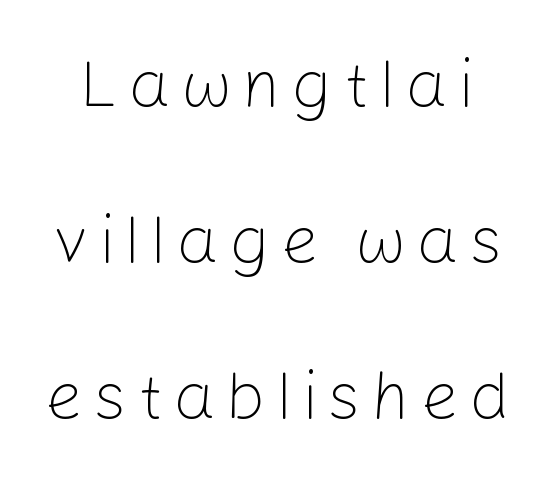
Italic: no, the glyphs are upright roman. Each stroke keeps to a modest, everyday thickness or less. Underlining? Definitely not there. Nope, no serifs anywhere on these letters. Vertical spacing — loose.
